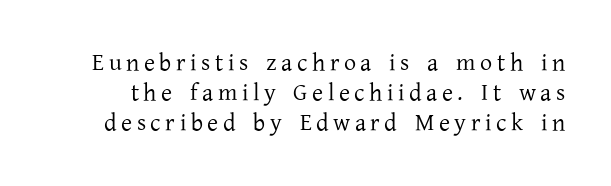
Q: Is the text bold? A: No.
Q: Is the text italic (slanted)? A: No, it is upright.
Q: Is the text underlined? A: No.
